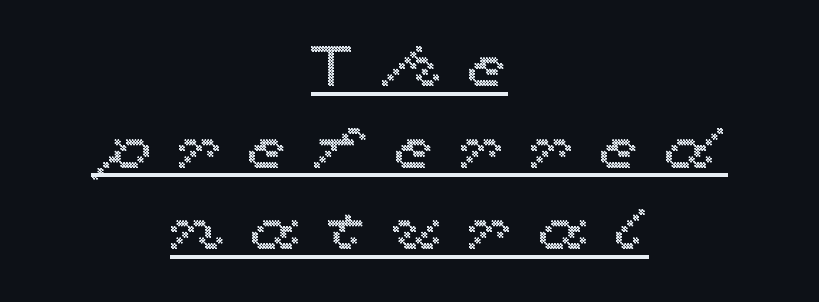
Q: Is the text italic (slanted)? A: Yes.
Q: Is the text underlined? A: Yes.
Q: How is the paragraph aligned? A: Centered.
Q: Is the spacing between letters normal or unusually wide? A: Unusually wide.
Q: Is the spacing between lines tight, normal or loose? A: Normal.
Q: Width (condensed, normal, or wide)? A: Wide.
Q: x-height? A: Medium.
Q: Monospaced? A: No.
